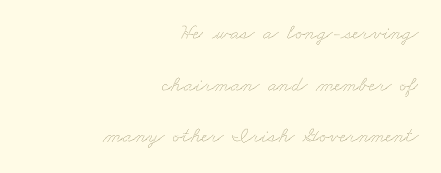
Lines of text with bare space underneath. The typesetter chose a ragged-left arrangement here. These lines stand farther apart than default settings would place them. Weight: regular or lighter. The passage shown has conventional tracking throughout.
